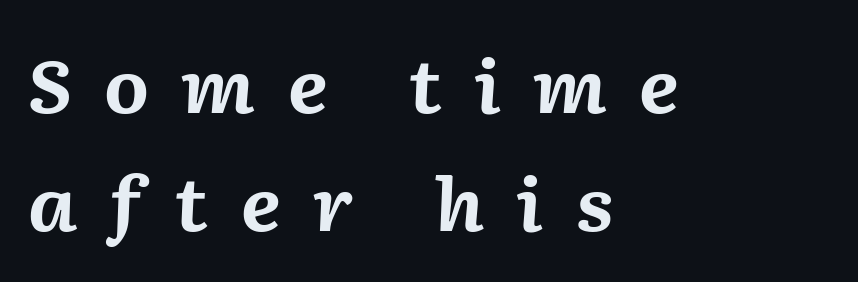
The rows are spaced the way most documents space them. Horizontal alignment here is leftward, the default for most running prose. The face used here has a pronounced slope to its letters. Is this a fixed-width face? No — the glyphs have proportional, varying widths. Only glyphs here, with clear space below each row.
